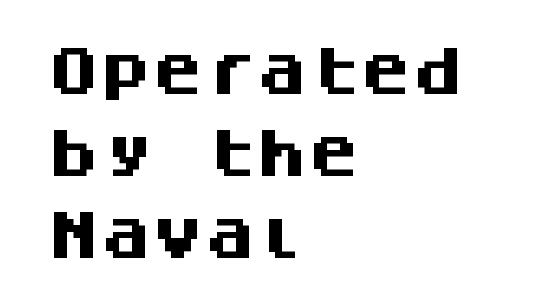
This sample keeps an unexceptional amount of space between lines. No extra tracking has been applied to these lines. The rendering uses typewriter-style spacing with identical character cells. Clear beneath every line of the passage. The text block is weighted toward the left margin, trailing off unevenly rightward.
